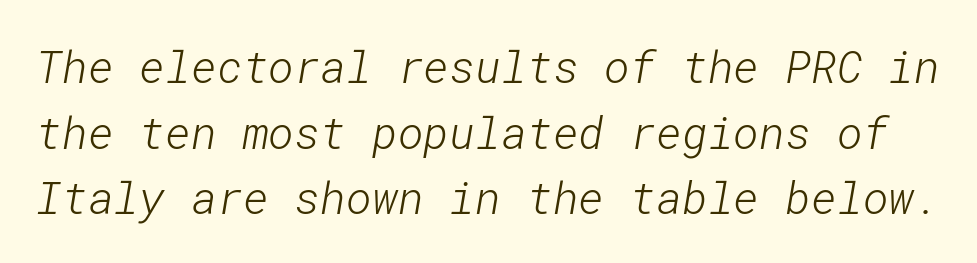
The image shows 44 px light sans-serif type; set normal line spacing (1.49x), normal letter spacing, not underlined; low stroke contrast and a medium x-height.
